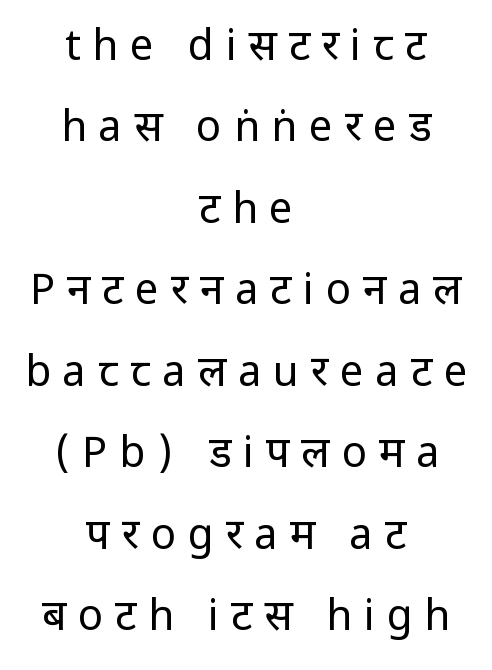
Is there any slant? The stems are plumb. Letter spacing: wide. Heft: none added — not bold. Casual observation: everything's sitting right in the middle. Proportional: the letters do not fall into vertical columns.
